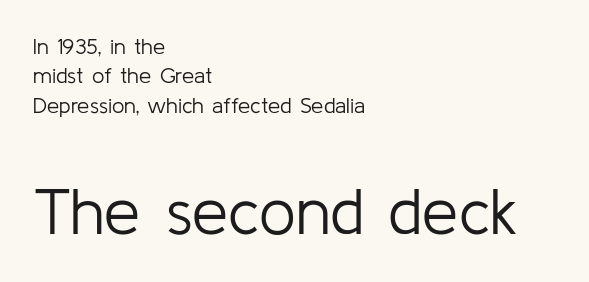
{"serif": "no", "italic": "no", "bold": "no", "weight": "light", "width": "normal", "stroke_contrast": "low", "x_height": "medium", "monospaced": "no", "underline": "no", "align": "left", "line_spacing": "normal", "line_spacing_ratio": 1.34, "letter_spacing": "normal", "letter_spacing_em": 0.0, "larger_block": "second", "size_ratio": 2.95, "glyph_px": 65}
